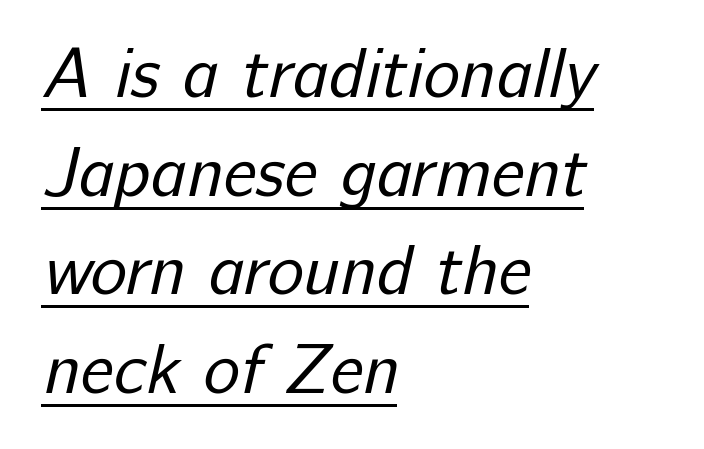
{"serif": "no", "bold": "no", "weight": "regular", "width": "normal", "stroke_contrast": "low", "x_height": "medium", "monospaced": "no", "underline": "yes", "align": "left", "line_spacing": "normal", "line_spacing_ratio": 1.43, "letter_spacing": "normal", "letter_spacing_em": 0.0, "glyph_px": 69}
